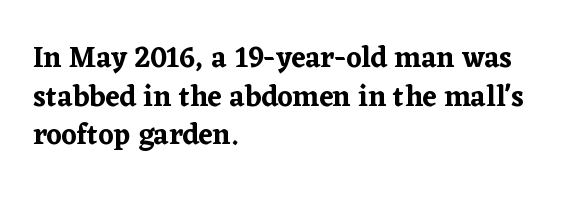
{"serif": "yes", "italic": "no", "width": "normal", "stroke_contrast": "low", "x_height": "medium", "monospaced": "no", "underline": "no", "align": "left", "line_spacing": "normal", "line_spacing_ratio": 1.33, "letter_spacing": "normal", "letter_spacing_em": 0.0, "glyph_px": 29}
